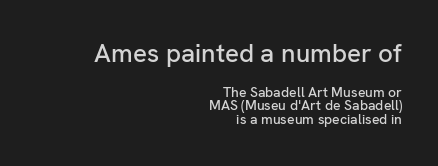
Q: Is the text italic (slanted)? A: No, it is upright.
Q: Is the text underlined? A: No.
Q: How is the paragraph aligned? A: Right-aligned.
Q: Is the spacing between letters normal or unusually wide? A: Normal.
Q: Is the spacing between lines tight, normal or loose? A: Tight.
Q: Which block of text is set in a larger size, the first (top) or the second (bottom)? A: The first (top) one.
